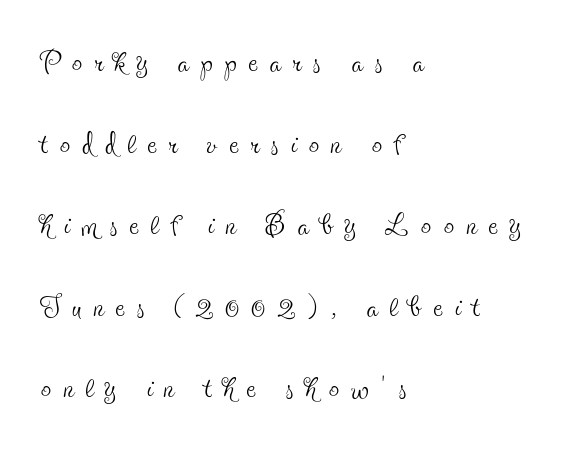
The letters advance in unequal steps, a hallmark of proportional type. The typeface has the unassuming heft of standard copy or less. No word sits above an underline. The face used here is rendered with a markedly widened letterfit. Font category for this specimen: serif.
